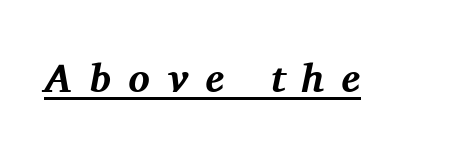
How heavy is the stroke? Heavy — this is a bold. Compared with ordinary roman type, these characters are visibly tilted. The passage shown has open, widely tracked lettering throughout. Note the varied advance widths — an 'i' is clearly narrower than an 'm'. Regarding serifs, this sample has them. Has an underline been added? It has.
